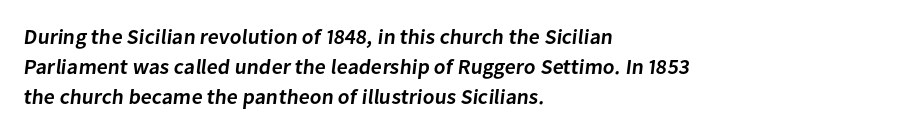
The image shows 21 px text type; set left-aligned, normal line spacing (1.42x), normal letter spacing, not underlined.
